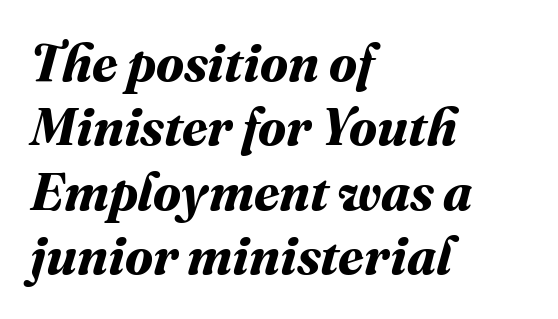
Q: Is the text bold? A: Yes.
Q: Is the text underlined? A: No.
Q: How is the paragraph aligned? A: Left-aligned.
Q: Is the spacing between letters normal or unusually wide? A: Normal.
Q: Width (condensed, normal, or wide)? A: Normal.
Q: Stroke contrast? A: Medium.
Q: x-height? A: Medium.
Q: Monospaced? A: No.
